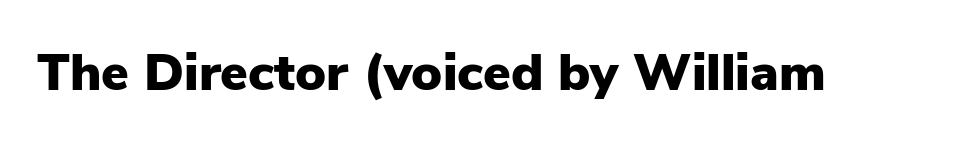
{"serif": "no", "italic": "no", "bold": "yes", "weight": "heavy", "width": "normal", "stroke_contrast": "low", "x_height": "medium", "monospaced": "no", "underline": "no", "letter_spacing": "normal", "letter_spacing_em": 0.0, "glyph_px": 52}
